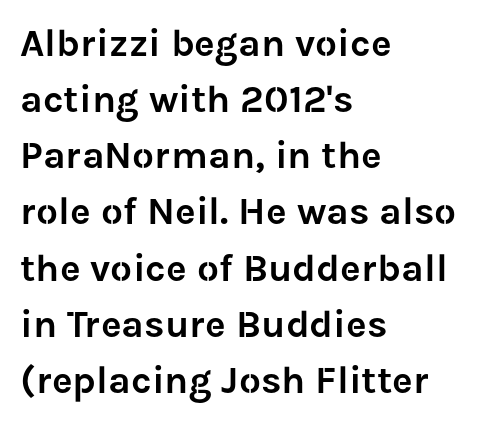
The image shows 39 px sans-serif type, upright; set left-aligned, normal line spacing (1.44x), normal letter spacing, not underlined; low stroke contrast and a medium x-height.
